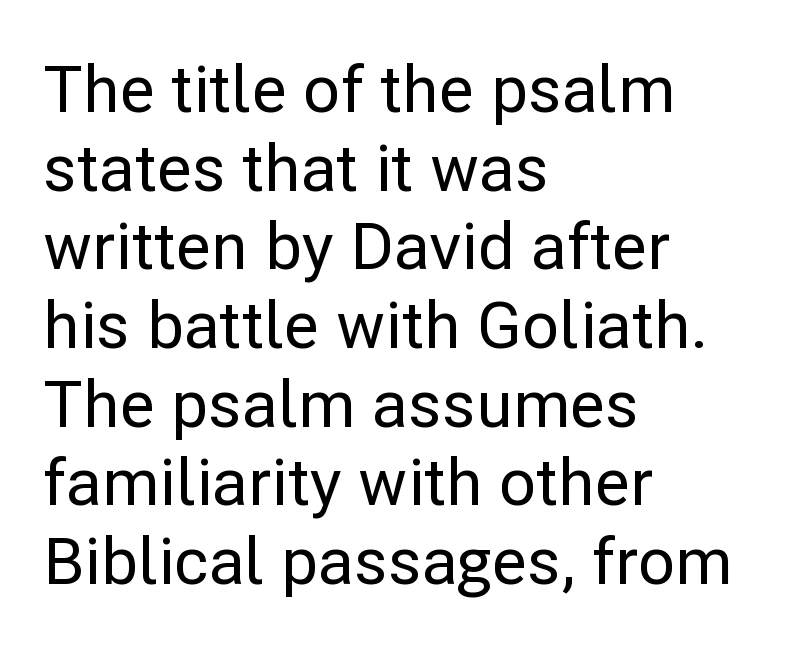
In terms of letterspacing, this is plain default setting. The typeface chosen for these lines omits serifs. Spacing verdict: proportional, widths tailored to each character. Layout note: lines flush left. Letters rest on an invisible, unmarked baseline. The letters stand straight up with perfectly vertical stems.
